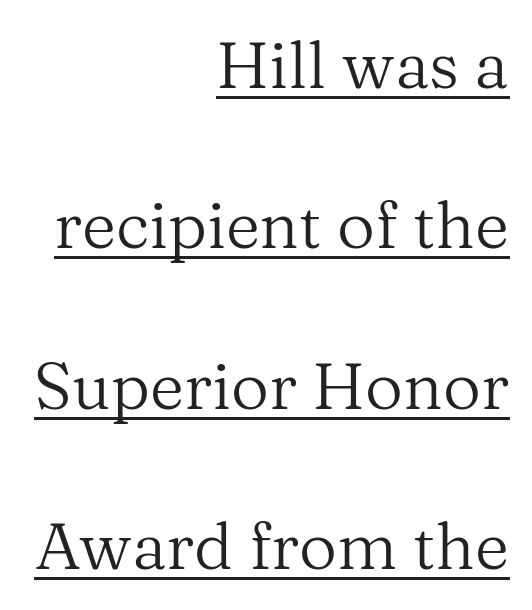
Q: Is the text bold? A: No.
Q: Is the text italic (slanted)? A: No, it is upright.
Q: Is the typeface a serif or a sans-serif typeface? A: Serif.
Q: Is the text underlined? A: Yes.
Q: How is the paragraph aligned? A: Right-aligned.
Q: Is the spacing between letters normal or unusually wide? A: Normal.
Q: Is the spacing between lines tight, normal or loose? A: Loose.
Q: Width (condensed, normal, or wide)? A: Normal.
Q: Stroke contrast? A: Medium.
Q: x-height? A: Medium.
Q: Monospaced? A: No.
